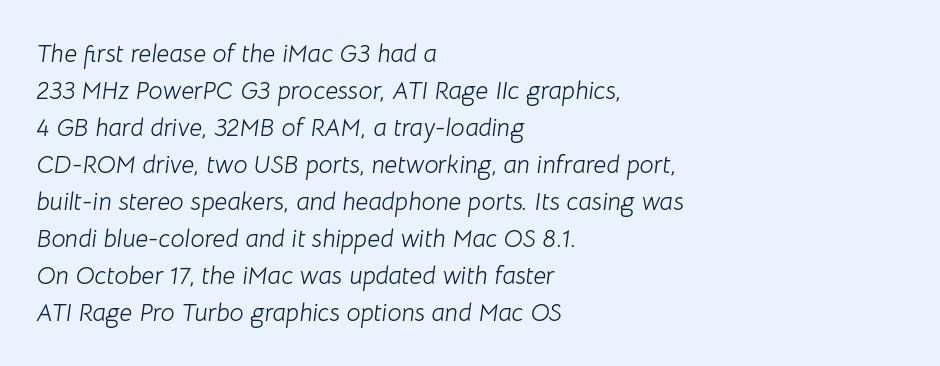
{"italic": "yes", "lean": "right", "slant_degrees": 8, "bold": "no", "underline": "no", "align": "left", "line_spacing": "normal", "line_spacing_ratio": 1.48, "letter_spacing": "normal", "letter_spacing_em": 0.0, "glyph_px": 25}
